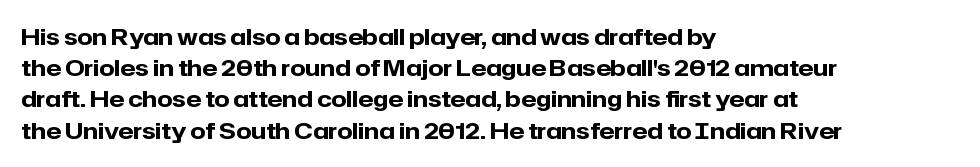
The image shows 22 px bold type, upright; set left-aligned, normal line spacing (1.42x), normal letter spacing, not underlined.
